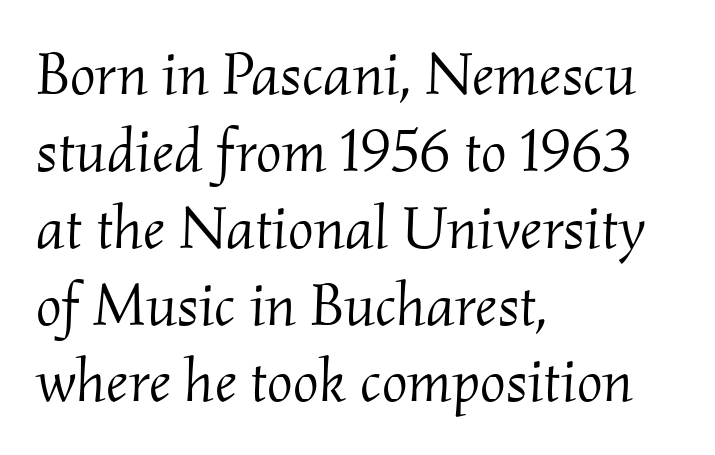
The image shows 61 px light serif type, italic (leaning right); set left-aligned, normal line spacing (1.26x), normal letter spacing, not underlined; medium stroke contrast and a small x-height.
